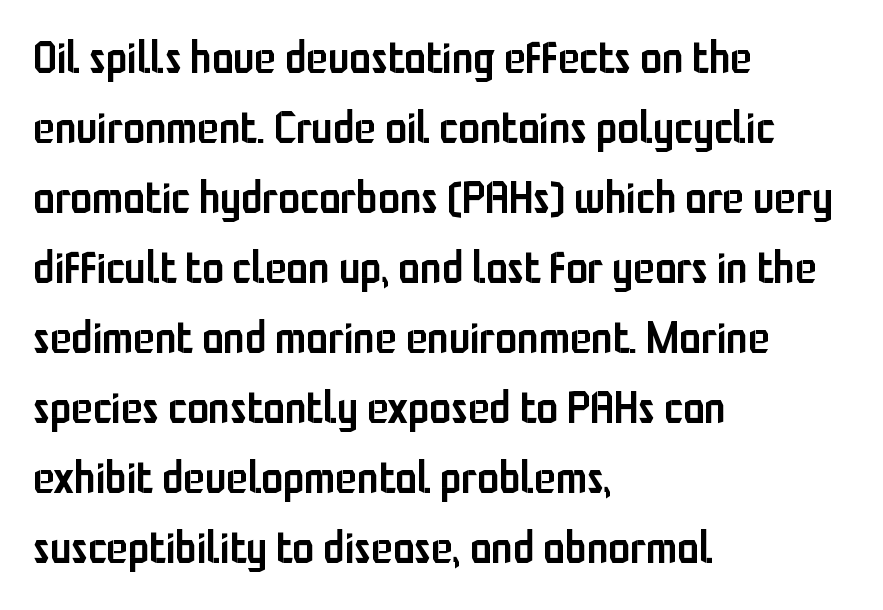
Letterform terminals end flat and unadorned throughout the passage. This is moderately heavy type, rendered in semibold. Every character sits straight up, as roman type does. A typesetter would call this proportional, since set widths differ per character.
